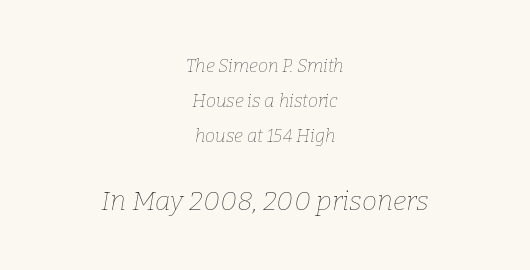
{"italic": "yes", "lean": "right", "slant_degrees": 9, "bold": "no", "underline": "no", "align": "center", "line_spacing": "loose", "line_spacing_ratio": 1.95, "letter_spacing": "normal", "letter_spacing_em": 0.0, "larger_block": "second", "size_ratio": 1.5, "glyph_px": 27}
